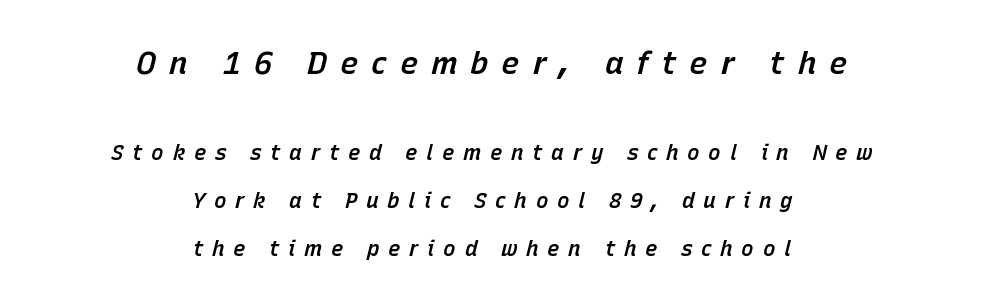
The image shows 31 px semibold type, italic (leaning right); set centered, loose line spacing (2.29x), unusually wide letter spacing (+0.41 em), not underlined; the first (top) block is 1.48x larger; low stroke contrast and a medium x-height.
